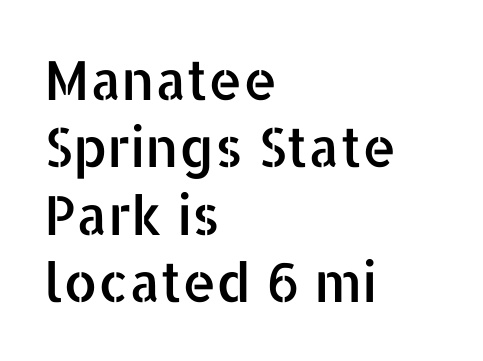
Q: Is the text italic (slanted)? A: No, it is upright.
Q: Is the typeface a serif or a sans-serif typeface? A: Sans-serif.
Q: Is the text underlined? A: No.
Q: How is the paragraph aligned? A: Left-aligned.
Q: Is the spacing between letters normal or unusually wide? A: Normal.
Q: Is the spacing between lines tight, normal or loose? A: Normal.
Q: Width (condensed, normal, or wide)? A: Normal.
Q: Stroke contrast? A: Low.
Q: x-height? A: Medium.
Q: Monospaced? A: No.
